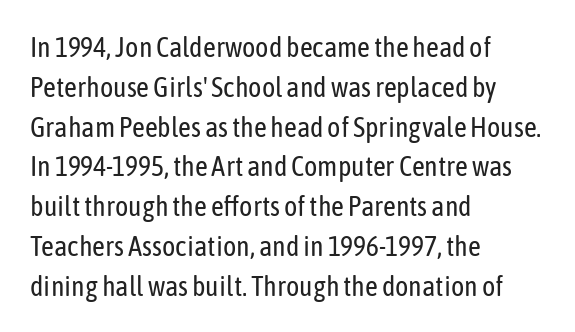
The type is set solid horizontally, with unmodified tracking. Think of a printed novel: that variable character pitch is what you see here. Summary of vertical rhythm: regular, with standard interline spacing. The passage shown is typeset with a sans-serif family.
